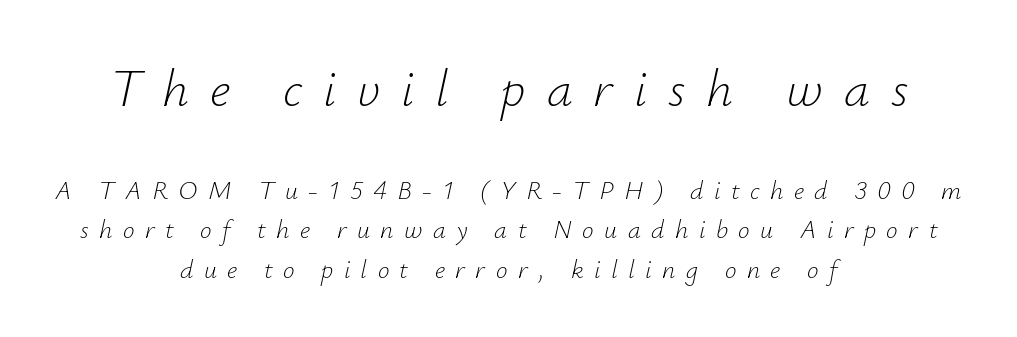
{"italic": "yes", "lean": "right", "slant_degrees": 12, "bold": "no", "weight": "light", "width": "normal", "stroke_contrast": "low", "x_height": "small", "monospaced": "no", "underline": "no", "align": "center", "line_spacing": "normal", "line_spacing_ratio": 1.51, "letter_spacing": "wide", "letter_spacing_em": 0.4, "larger_block": "first", "size_ratio": 2.0, "glyph_px": 52}
